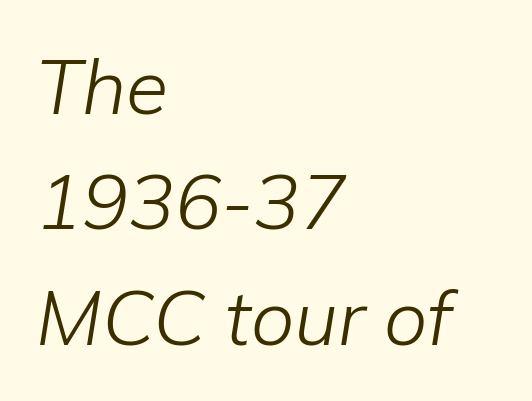
Q: Is the text bold? A: No.
Q: Is the text italic (slanted)? A: Yes, it leans right by about 9 degrees.
Q: Is the text underlined? A: No.
Q: How is the paragraph aligned? A: Left-aligned.
Q: Is the spacing between letters normal or unusually wide? A: Normal.
Q: Is the spacing between lines tight, normal or loose? A: Normal.
Q: Width (condensed, normal, or wide)? A: Normal.
Q: Stroke contrast? A: Low.
Q: x-height? A: Medium.
Q: Monospaced? A: No.
